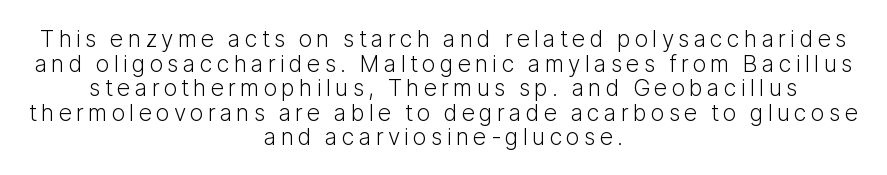
This sample uses an upright cut, with every glyph sitting square on the baseline. In CSS terms this would be text-align: center. No extra ink here — the face is not bold. Check the space under the baseline: it is left empty. Very little white space separates one row of letters from the next.
